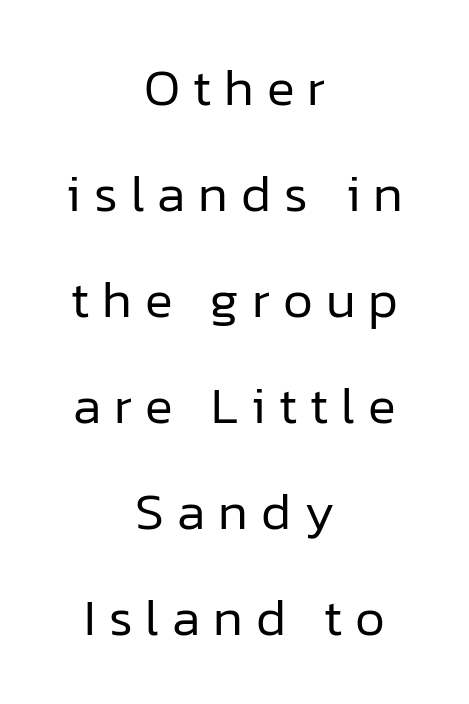
{"serif": "no", "italic": "no", "bold": "no", "weight": "regular", "width": "normal", "stroke_contrast": "low", "x_height": "medium", "monospaced": "no", "underline": "no", "align": "center", "line_spacing": "loose", "line_spacing_ratio": 2.04, "letter_spacing": "wide", "letter_spacing_em": 0.25, "glyph_px": 52}
